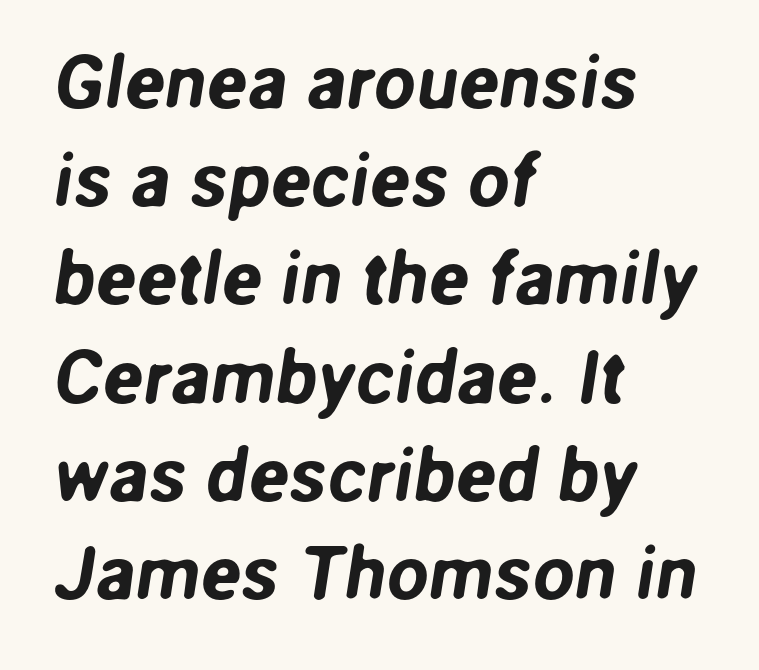
The typesetter chose a ragged-right arrangement here. Spacing verdict: proportional, widths tailored to each character. Leading matches the norm, producing a regular column. Short note: letters normally spaced.
